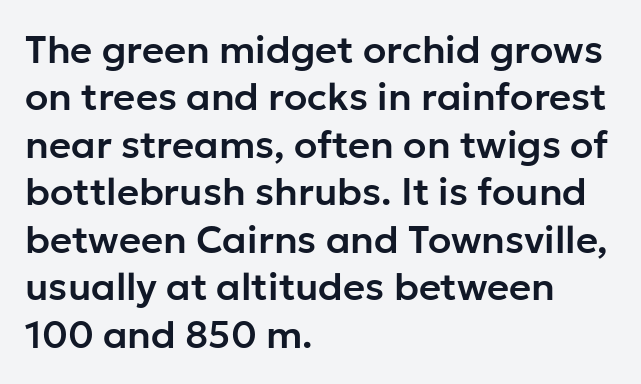
Descenders hang freely into open space. A typesetter would call this zero additional tracking. Regarding leading, the lines here are spaced in the standard way. Horizontal alignment here is leftward, the default for most running prose.
